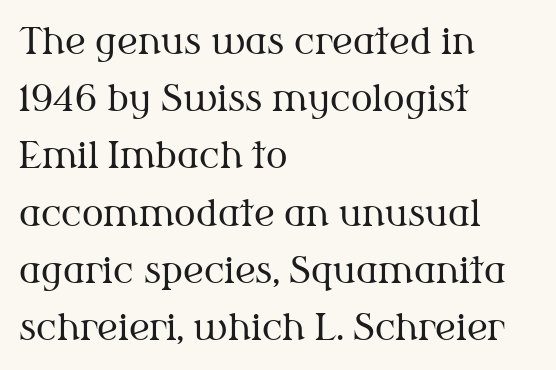
Q: Is the text bold? A: No.
Q: Is the text italic (slanted)? A: No, it is upright.
Q: Is the typeface a serif or a sans-serif typeface? A: Serif.
Q: Is the text underlined? A: No.
Q: How is the paragraph aligned? A: Left-aligned.
Q: Is the spacing between letters normal or unusually wide? A: Normal.
Q: Is the spacing between lines tight, normal or loose? A: Normal.
Q: Width (condensed, normal, or wide)? A: Normal.
Q: Stroke contrast? A: Medium.
Q: x-height? A: Medium.
Q: Monospaced? A: No.
